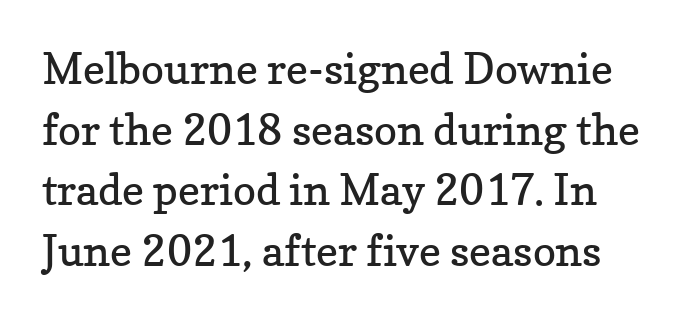
{"serif": "yes", "italic": "no", "bold": "no", "weight": "regular", "width": "normal", "stroke_contrast": "low", "x_height": "medium", "monospaced": "no", "underline": "no", "line_spacing": "normal", "line_spacing_ratio": 1.41, "letter_spacing": "normal", "letter_spacing_em": 0.0, "glyph_px": 43}
